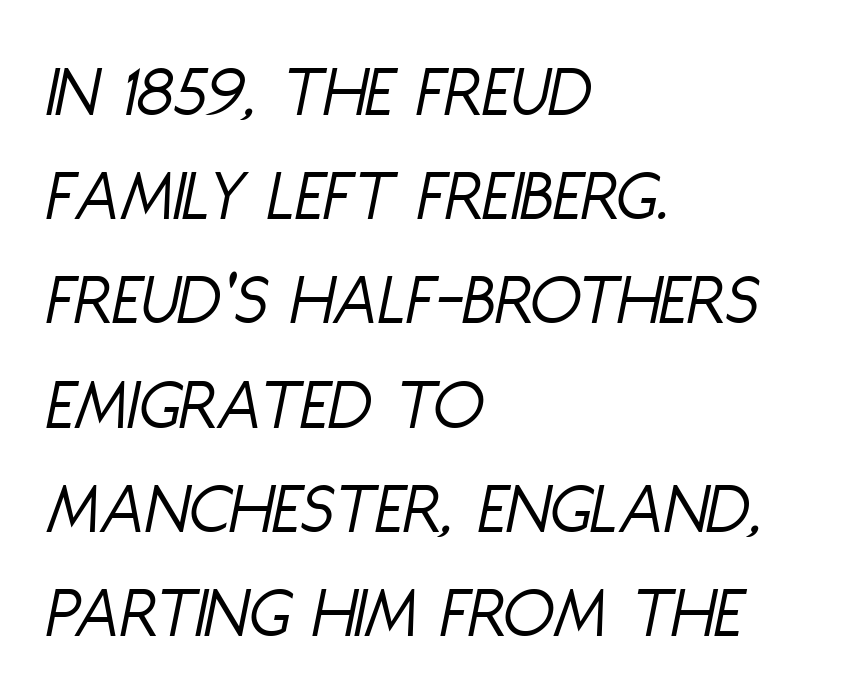
{"italic": "yes", "lean": "right", "slant_degrees": 11, "bold": "no", "weight": "light", "width": "condensed", "stroke_contrast": "low", "x_height": "large", "monospaced": "no", "underline": "no", "align": "left", "line_spacing": "normal", "line_spacing_ratio": 1.39, "letter_spacing": "normal", "letter_spacing_em": 0.0, "glyph_px": 75}
